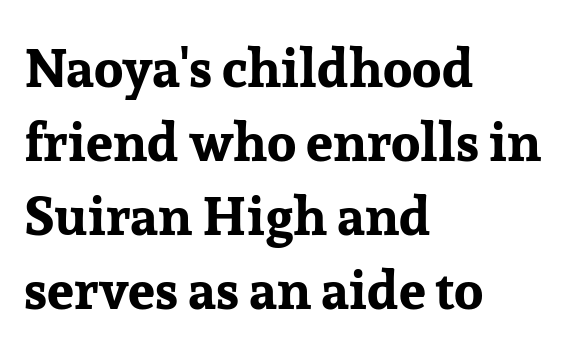
{"serif": "yes", "italic": "no", "bold": "yes", "weight": "bold", "width": "normal", "stroke_contrast": "low", "x_height": "medium", "monospaced": "no", "underline": "no", "align": "left", "line_spacing": "normal", "line_spacing_ratio": 1.37, "letter_spacing": "normal", "letter_spacing_em": 0.0, "glyph_px": 54}
